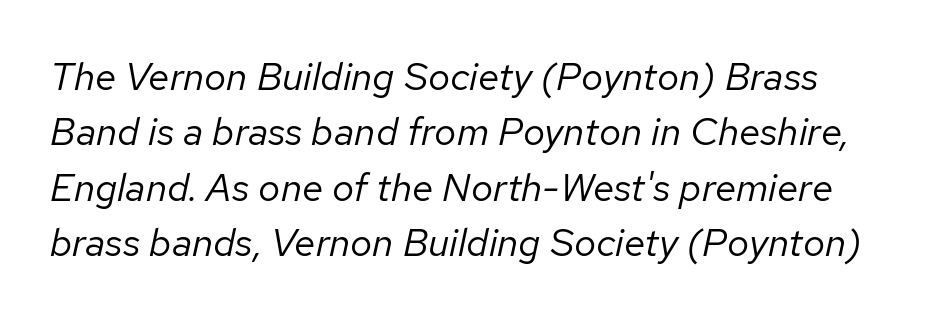
Yep, that's italic — everything's leaning. The letters look calm and open, with moderate or lighter stems. The rendering uses natural spacing where letterforms have individual widths. Notice how descenders clear the ascenders below comfortably — that's standard leading. Tracking value appears to be zero — textbook default spacing.
